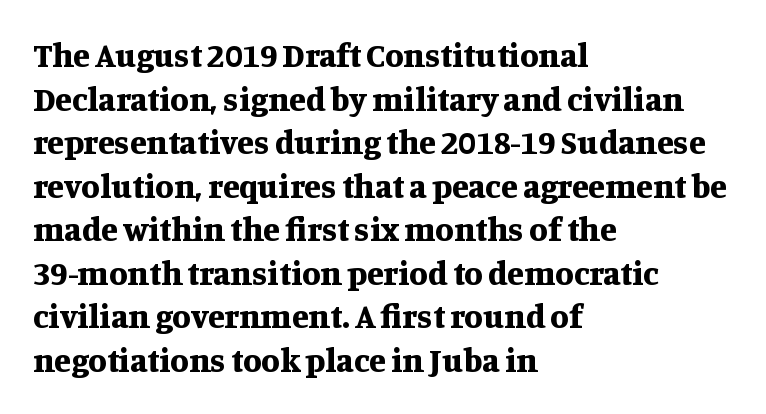
Characters remain perfectly vertical along every line. Line beginnings align vertically; line endings do not. These lines are composed in type with serifs. Character widths vary here, with narrow letters taking less room than wide ones. The strip under each line holds only bare page. One glance says typical: line gaps are just what's usual.
